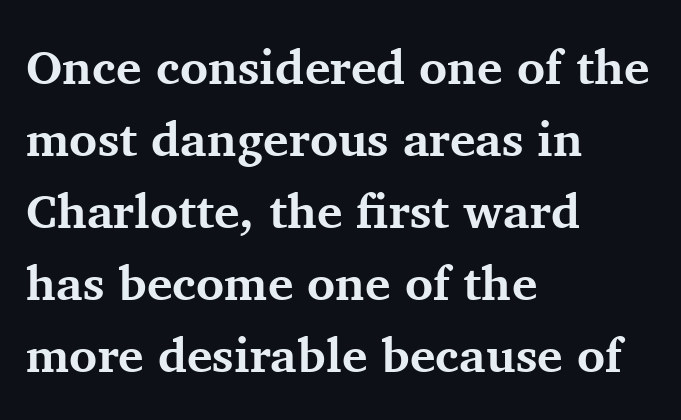
{"serif": "yes", "italic": "no", "bold": "yes", "weight": "bold", "width": "normal", "stroke_contrast": "medium", "x_height": "medium", "monospaced": "no", "underline": "no", "align": "left", "line_spacing": "normal", "line_spacing_ratio": 1.5, "letter_spacing": "normal", "letter_spacing_em": 0.0, "glyph_px": 48}
